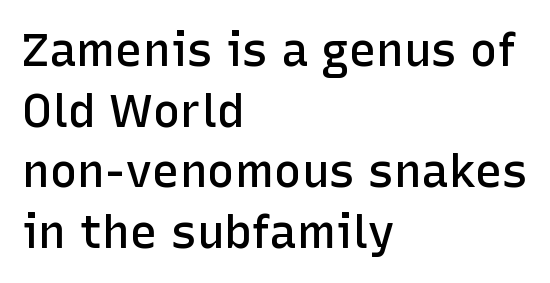
Q: Is the text bold? A: Semi-bold.
Q: Is the text italic (slanted)? A: No, it is upright.
Q: Is the typeface a serif or a sans-serif typeface? A: Sans-serif.
Q: Is the text underlined? A: No.
Q: How is the paragraph aligned? A: Left-aligned.
Q: Is the spacing between letters normal or unusually wide? A: Normal.
Q: Is the spacing between lines tight, normal or loose? A: Normal.
Q: Width (condensed, normal, or wide)? A: Normal.
Q: Stroke contrast? A: Low.
Q: x-height? A: Medium.
Q: Monospaced? A: No.
